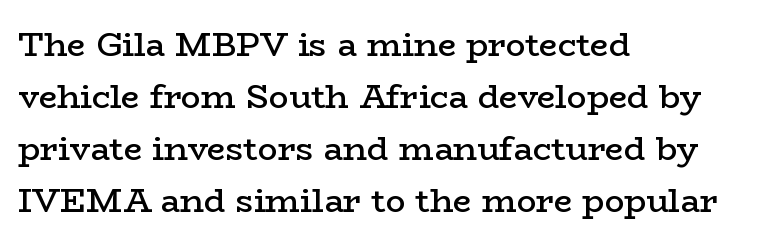
{"serif": "yes", "italic": "no", "bold": "semi", "weight": "semibold", "width": "wide", "stroke_contrast": "low", "x_height": "medium", "monospaced": "no", "underline": "no", "align": "left", "line_spacing": "normal", "line_spacing_ratio": 1.58, "letter_spacing": "normal", "letter_spacing_em": 0.0, "glyph_px": 33}
